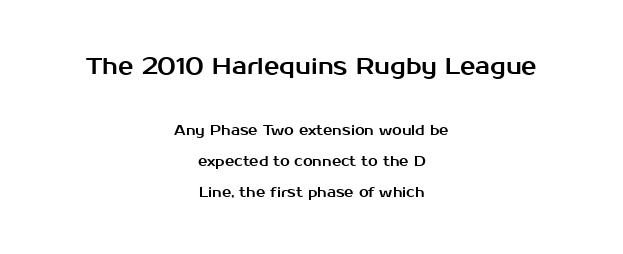
The image shows 23 px text type, upright; set centered, loose line spacing (2.2x), normal letter spacing, not underlined; the first (top) block is 1.64x larger.
